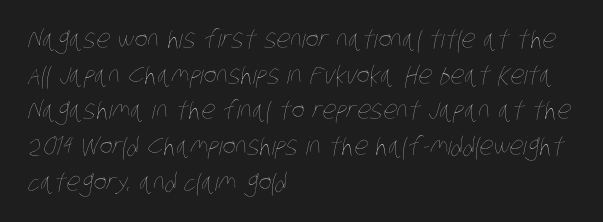
Q: Is the text bold? A: No.
Q: Is the text underlined? A: No.
Q: How is the paragraph aligned? A: Left-aligned.
Q: Is the spacing between letters normal or unusually wide? A: Normal.
Q: Is the spacing between lines tight, normal or loose? A: Normal.
